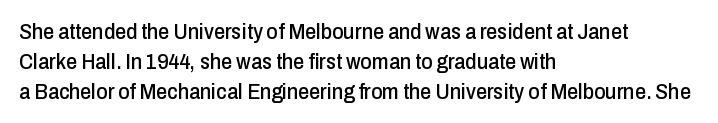
{"italic": "no", "underline": "no", "align": "left", "line_spacing": "normal", "line_spacing_ratio": 1.36, "letter_spacing": "normal", "letter_spacing_em": 0.0, "glyph_px": 22}
